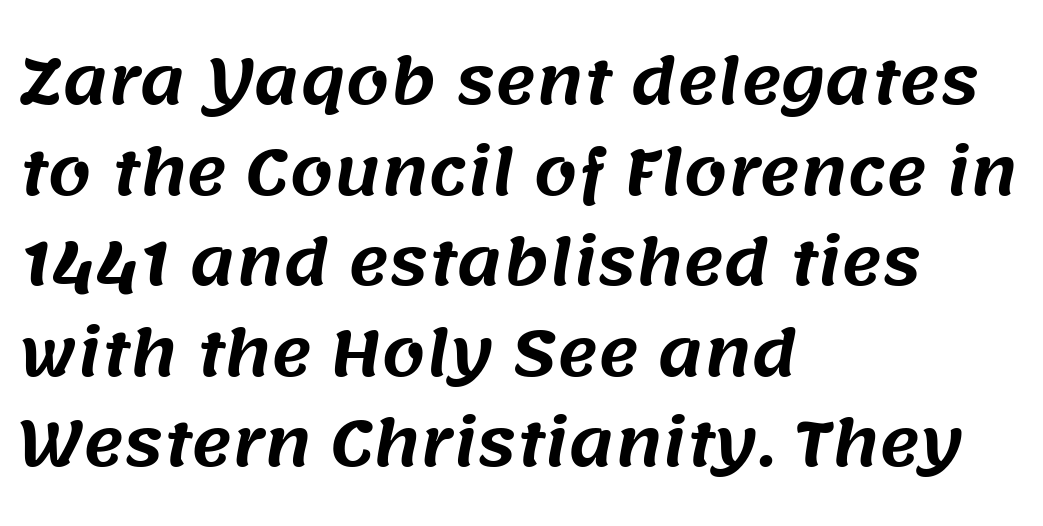
The image shows 62 px sans-serif type; set left-aligned, normal line spacing (1.46x), normal letter spacing, not underlined; medium stroke contrast and a large x-height.
